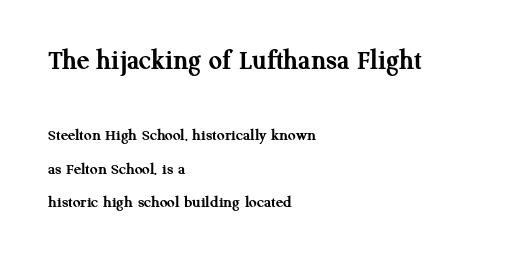
The image shows 29 px semibold serif type, upright; set left-aligned, loose line spacing (1.97x), normal letter spacing, not underlined; the first (top) block is 1.71x larger; medium stroke contrast and a medium x-height.
